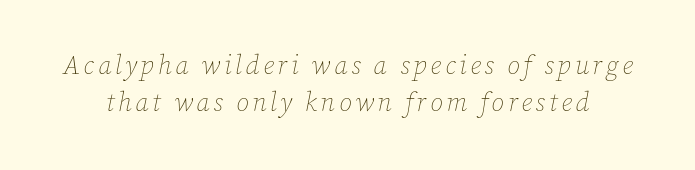
Q: Is the text bold? A: No.
Q: Is the text italic (slanted)? A: Yes, it leans right by about 12 degrees.
Q: Is the text underlined? A: No.
Q: Is the spacing between lines tight, normal or loose? A: Normal.
